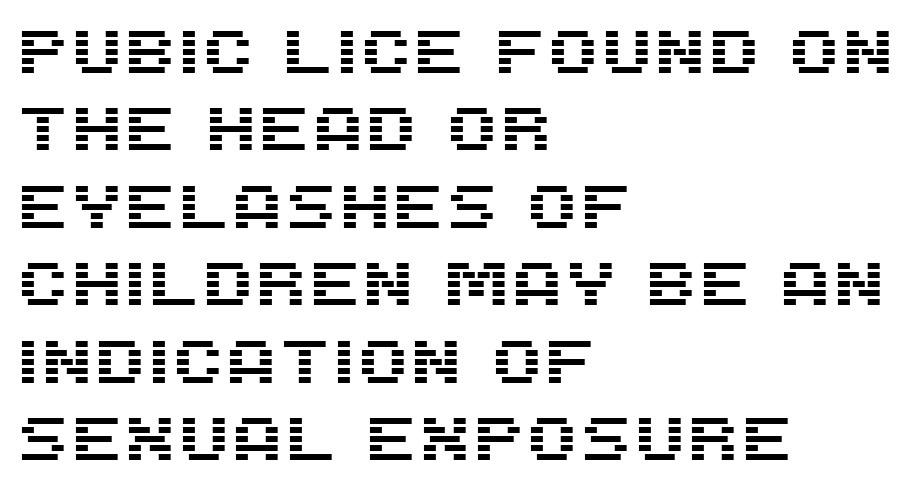
{"serif": "no", "italic": "no", "width": "normal", "stroke_contrast": "medium", "x_height": "large", "monospaced": "no", "underline": "no", "align": "left", "line_spacing": "normal", "line_spacing_ratio": 1.27, "letter_spacing": "normal", "letter_spacing_em": 0.0, "glyph_px": 61}
